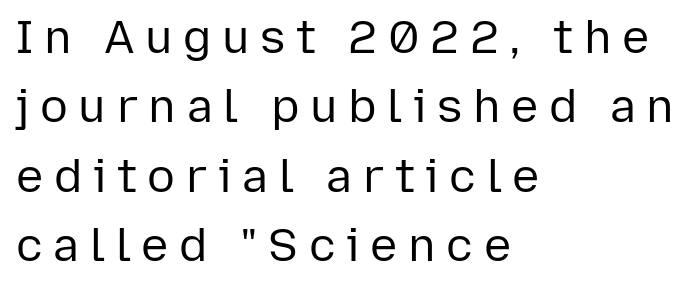
{"serif": "no", "italic": "no", "bold": "no", "weight": "regular", "width": "normal", "stroke_contrast": "low", "x_height": "medium", "monospaced": "no", "underline": "no", "align": "left", "line_spacing": "normal", "line_spacing_ratio": 1.51, "letter_spacing": "wide", "letter_spacing_em": 0.23, "glyph_px": 46}
